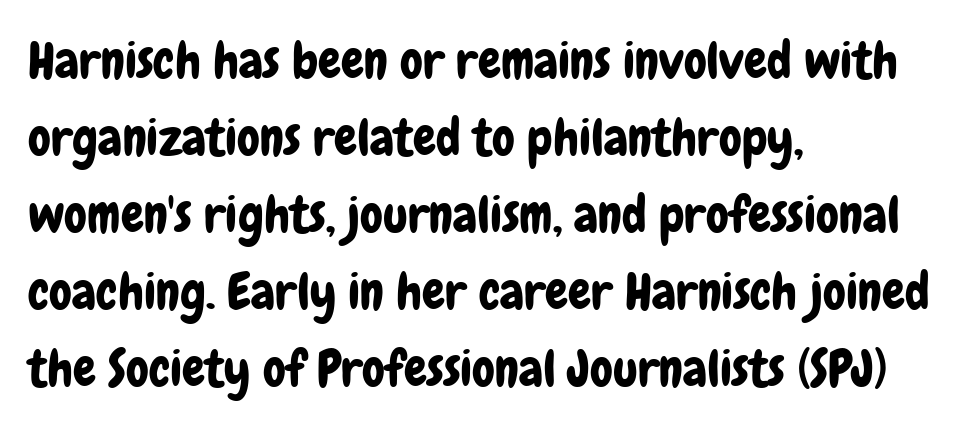
Q: Is the text italic (slanted)? A: No, it is upright.
Q: Is the typeface a serif or a sans-serif typeface? A: Sans-serif.
Q: Is the text underlined? A: No.
Q: How is the paragraph aligned? A: Left-aligned.
Q: Is the spacing between letters normal or unusually wide? A: Normal.
Q: Is the spacing between lines tight, normal or loose? A: Normal.
Q: Width (condensed, normal, or wide)? A: Condensed.
Q: Stroke contrast? A: Low.
Q: x-height? A: Medium.
Q: Monospaced? A: No.
